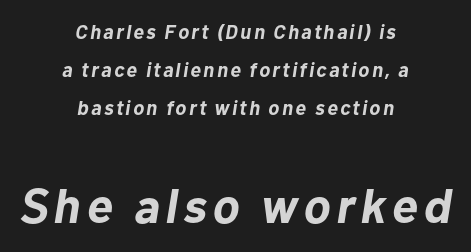
Q: Is the text bold? A: Yes.
Q: Is the text italic (slanted)? A: Yes, it leans right by about 10 degrees.
Q: Is the text underlined? A: No.
Q: How is the paragraph aligned? A: Centered.
Q: Which block of text is set in a larger size, the first (top) or the second (bottom)? A: The second (bottom) one.
Q: Width (condensed, normal, or wide)? A: Normal.
Q: Stroke contrast? A: Low.
Q: x-height? A: Medium.
Q: Monospaced? A: No.
